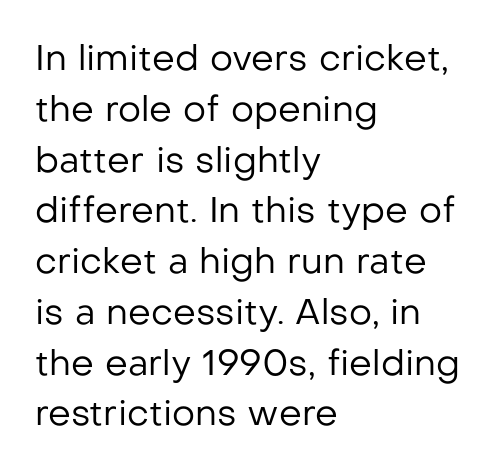
Weight: in the light-to-regular range. Posture: vertical. Each letter's strokes conclude bluntly, with no projecting serifs. Words appear dense and cohesive because spacing is normal.
